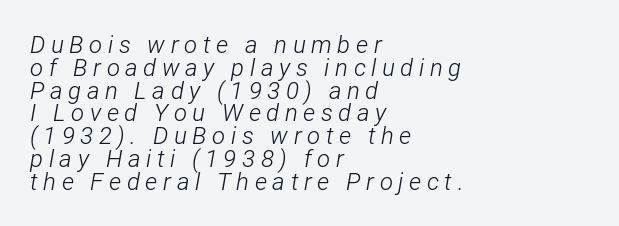
Italic: yes, the glyphs are oblique. Does the leading feel generous? Not at all — it's pinched. The compositor pushed each line to the left boundary. Words float on clear page, feet unadorned.
